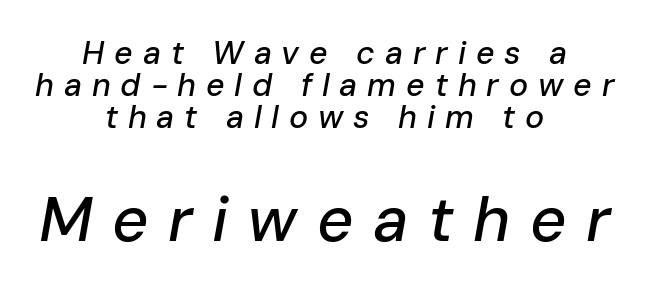
{"italic": "yes", "lean": "right", "slant_degrees": 10, "width": "normal", "stroke_contrast": "low", "x_height": "medium", "monospaced": "no", "underline": "no", "align": "center", "line_spacing": "tight", "line_spacing_ratio": 1.0, "letter_spacing": "wide", "letter_spacing_em": 0.31, "larger_block": "second", "size_ratio": 1.97, "glyph_px": 63}
